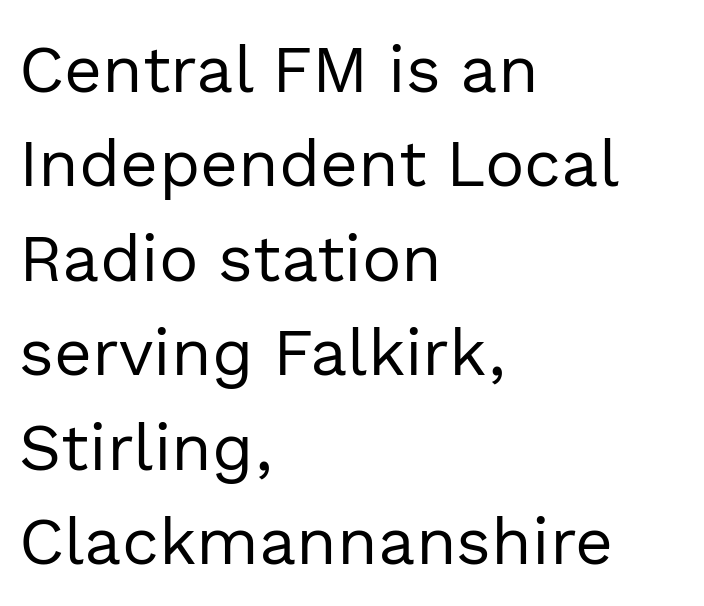
Q: Is the text bold? A: No.
Q: Is the text italic (slanted)? A: No, it is upright.
Q: Is the typeface a serif or a sans-serif typeface? A: Sans-serif.
Q: Is the text underlined? A: No.
Q: How is the paragraph aligned? A: Left-aligned.
Q: Is the spacing between letters normal or unusually wide? A: Normal.
Q: Is the spacing between lines tight, normal or loose? A: Normal.
Q: Width (condensed, normal, or wide)? A: Normal.
Q: x-height? A: Medium.
Q: Monospaced? A: No.
